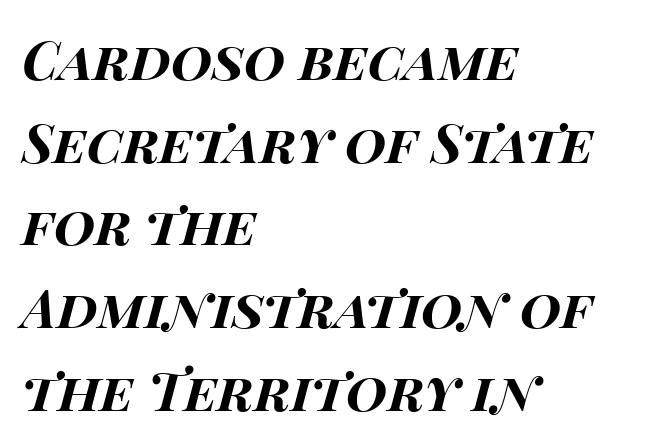
Q: Is the text bold? A: Yes.
Q: Is the text italic (slanted)? A: Yes, it leans right by about 15 degrees.
Q: Is the text underlined? A: No.
Q: How is the paragraph aligned? A: Left-aligned.
Q: Is the spacing between letters normal or unusually wide? A: Normal.
Q: Is the spacing between lines tight, normal or loose? A: Normal.
Q: Width (condensed, normal, or wide)? A: Wide.
Q: Stroke contrast? A: High.
Q: x-height? A: Large.
Q: Monospaced? A: No.
